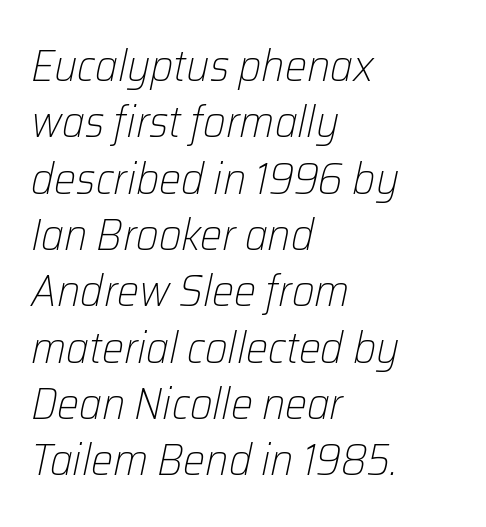
{"italic": "yes", "lean": "right", "slant_degrees": 12, "bold": "no", "weight": "light", "width": "normal", "stroke_contrast": "low", "x_height": "medium", "monospaced": "no", "underline": "no", "align": "left", "line_spacing": "normal", "line_spacing_ratio": 1.28, "letter_spacing": "normal", "letter_spacing_em": 0.0, "glyph_px": 44}
